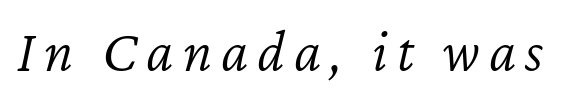
Q: Is the text bold? A: No.
Q: Is the text italic (slanted)? A: Yes, it leans right by about 12 degrees.
Q: Is the text underlined? A: No.
Q: Width (condensed, normal, or wide)? A: Normal.
Q: Stroke contrast? A: Low.
Q: x-height? A: Medium.
Q: Monospaced? A: No.
